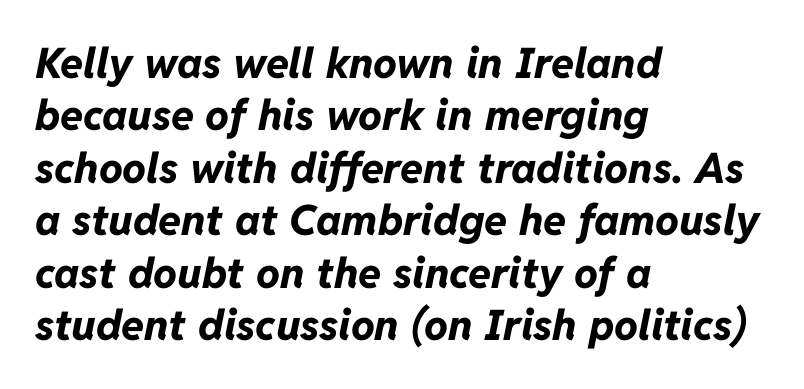
{"italic": "yes", "lean": "right", "slant_degrees": 11, "bold": "yes", "weight": "bold", "width": "normal", "stroke_contrast": "low", "x_height": "medium", "monospaced": "no", "underline": "no", "align": "left", "line_spacing": "normal", "line_spacing_ratio": 1.25, "letter_spacing": "normal", "letter_spacing_em": 0.0, "glyph_px": 42}
